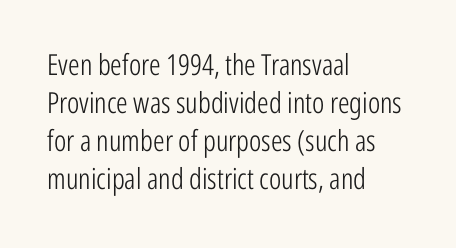
Q: Is the text bold? A: No.
Q: Is the text italic (slanted)? A: No, it is upright.
Q: Is the typeface a serif or a sans-serif typeface? A: Sans-serif.
Q: Is the text underlined? A: No.
Q: How is the paragraph aligned? A: Left-aligned.
Q: Is the spacing between letters normal or unusually wide? A: Normal.
Q: Is the spacing between lines tight, normal or loose? A: Normal.
Q: Width (condensed, normal, or wide)? A: Condensed.
Q: Stroke contrast? A: Low.
Q: x-height? A: Medium.
Q: Monospaced? A: No.
